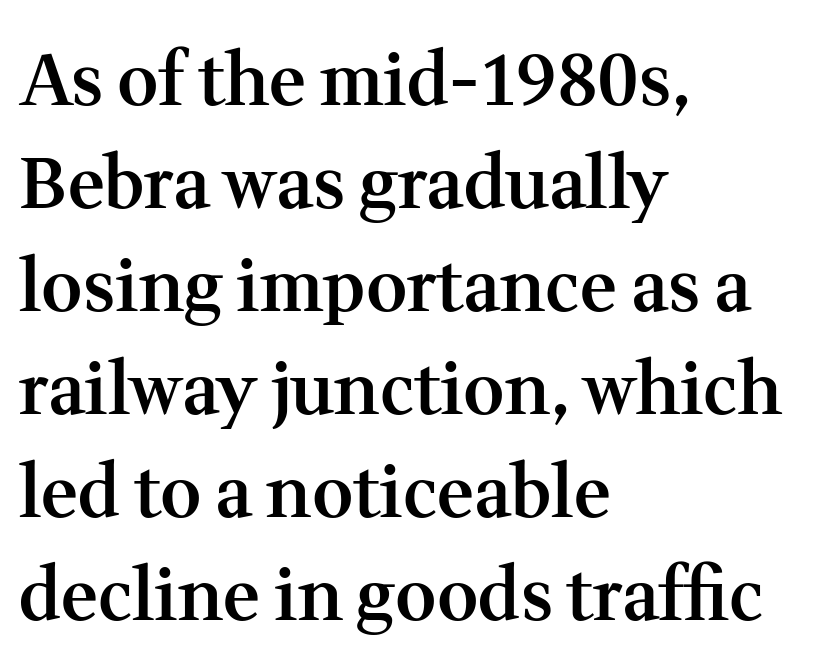
The image shows 71 px semibold serif type, upright; set left-aligned, normal line spacing (1.45x), normal letter spacing, not underlined; medium stroke contrast and a medium x-height.
